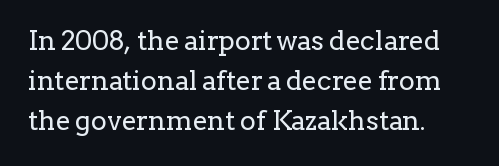
{"italic": "no", "bold": "no", "underline": "no", "line_spacing": "normal", "line_spacing_ratio": 1.49, "letter_spacing": "normal", "letter_spacing_em": 0.0, "glyph_px": 27}
